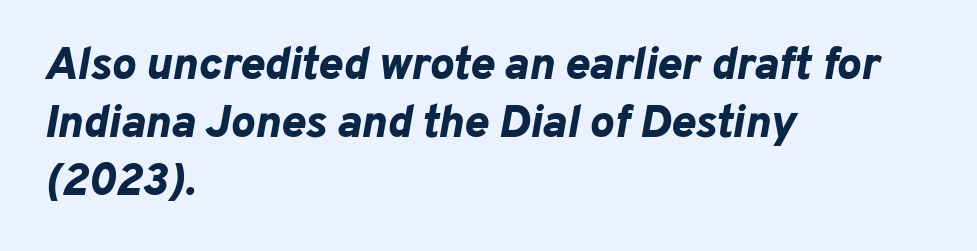
Look at the tracking — it's just the regular setting, nothing added. Character widths vary here, with narrow letters taking less room than wide ones. The axis of the letterforms is tilted away from vertical. Any mark beneath the type? The region is blank. What's the leading like? Ordinary, nothing unusual. Left-aligned paragraph, ragged on the right.
